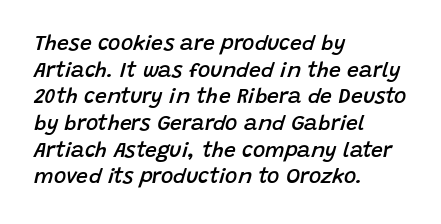
The image shows 21 px text type, italic (leaning right); set left-aligned, normal line spacing (1.27x), normal letter spacing, not underlined.
